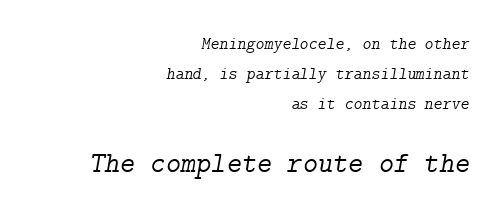
The image shows 29 px light serif type, italic (leaning right); set right-aligned, line spacing 1.77x, normal letter spacing, not underlined; the second (bottom) block is 1.71x larger; low stroke contrast and a medium x-height.
